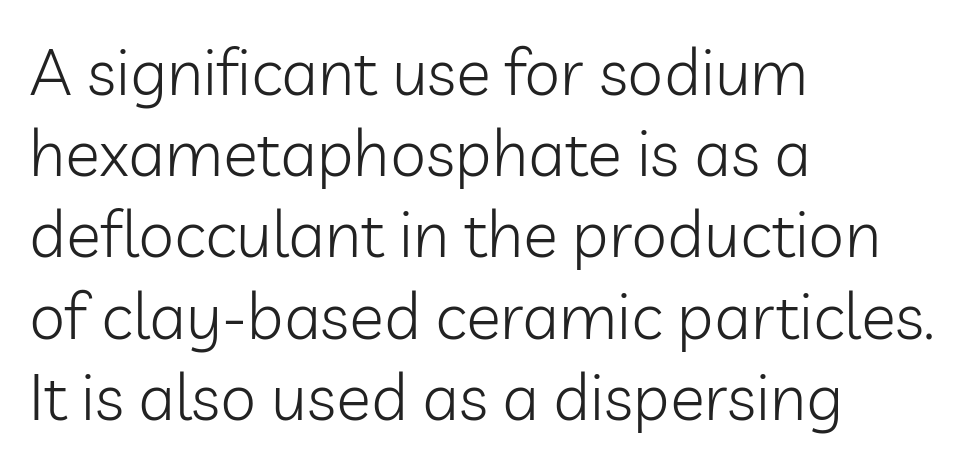
The image shows 65 px light sans-serif type, upright; set left-aligned, normal line spacing (1.25x), normal letter spacing, not underlined; low stroke contrast and a medium x-height.
